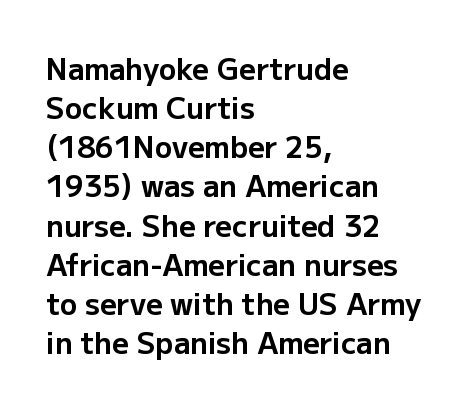
Q: Is the text bold? A: Yes.
Q: Is the text italic (slanted)? A: No, it is upright.
Q: Is the typeface a serif or a sans-serif typeface? A: Sans-serif.
Q: Is the text underlined? A: No.
Q: How is the paragraph aligned? A: Left-aligned.
Q: Is the spacing between letters normal or unusually wide? A: Normal.
Q: Is the spacing between lines tight, normal or loose? A: Normal.
Q: Width (condensed, normal, or wide)? A: Normal.
Q: Stroke contrast? A: Low.
Q: x-height? A: Medium.
Q: Monospaced? A: No.
